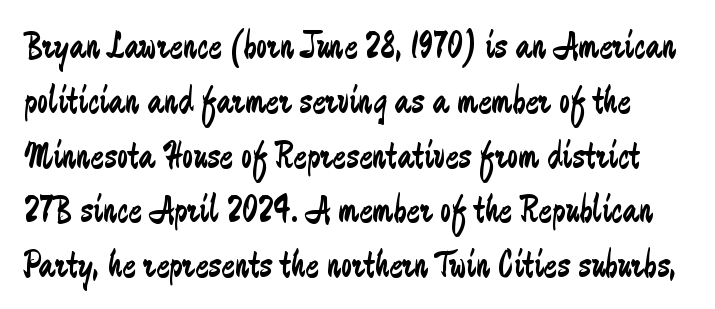
Q: Is the text bold? A: No.
Q: Is the text italic (slanted)? A: Yes.
Q: Is the typeface a serif or a sans-serif typeface? A: Sans-serif.
Q: Is the text underlined? A: No.
Q: Is the spacing between letters normal or unusually wide? A: Normal.
Q: Is the spacing between lines tight, normal or loose? A: Normal.
Q: Width (condensed, normal, or wide)? A: Condensed.
Q: Stroke contrast? A: Low.
Q: x-height? A: Medium.
Q: Monospaced? A: No.
